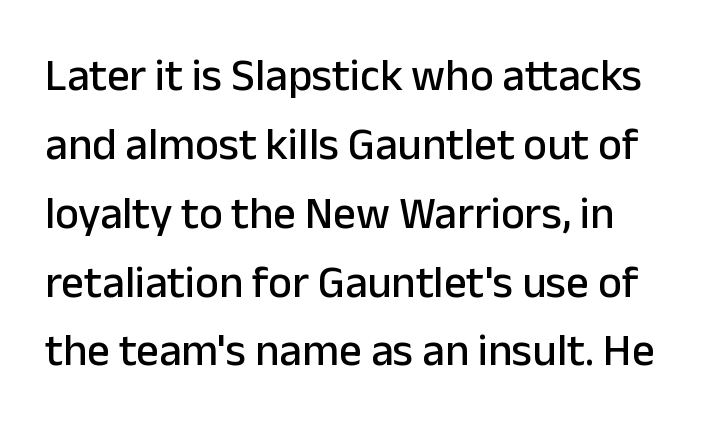
Q: Is the text italic (slanted)? A: No, it is upright.
Q: Is the typeface a serif or a sans-serif typeface? A: Sans-serif.
Q: Is the text underlined? A: No.
Q: Is the spacing between letters normal or unusually wide? A: Normal.
Q: Is the spacing between lines tight, normal or loose? A: Normal.
Q: Width (condensed, normal, or wide)? A: Normal.
Q: Stroke contrast? A: Low.
Q: x-height? A: Medium.
Q: Monospaced? A: No.
